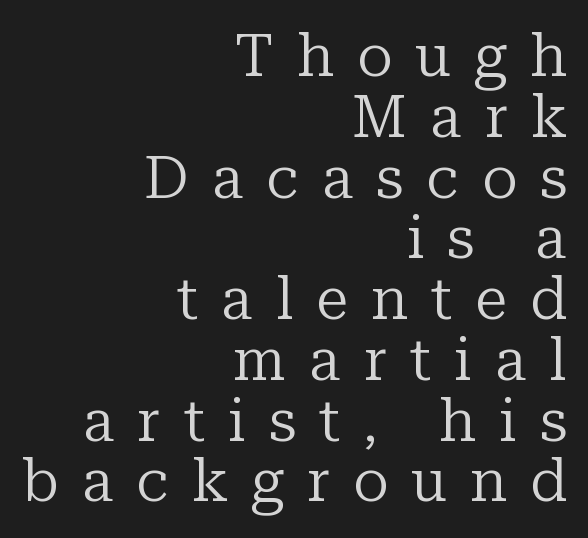
The font sits on the lighter half of the weight spectrum, regular included. Descender tails drop into unmarked territory. Observe the wide spacing: letters keep a clear distance from each other. Does the copy run flush right? Yes — the right margin is perfectly even. The type family on display is of the serif kind. The type sits square on the baseline with zero lean.
